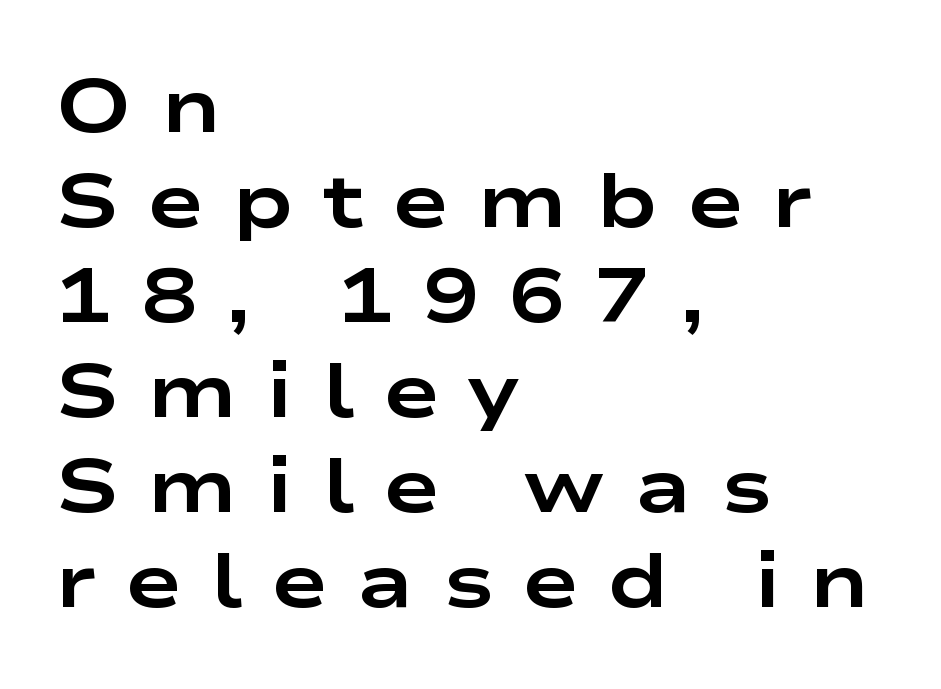
Q: Is the text bold? A: Yes.
Q: Is the text italic (slanted)? A: No, it is upright.
Q: Is the typeface a serif or a sans-serif typeface? A: Sans-serif.
Q: Is the text underlined? A: No.
Q: How is the paragraph aligned? A: Left-aligned.
Q: Is the spacing between letters normal or unusually wide? A: Unusually wide.
Q: Is the spacing between lines tight, normal or loose? A: Normal.
Q: Width (condensed, normal, or wide)? A: Wide.
Q: Stroke contrast? A: Low.
Q: x-height? A: Medium.
Q: Monospaced? A: No.
